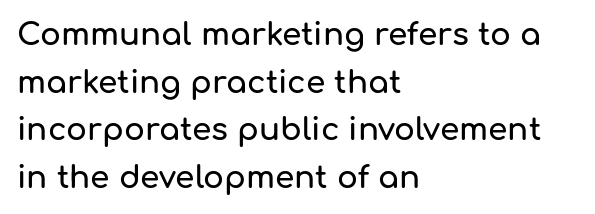
{"serif": "no", "italic": "no", "width": "normal", "stroke_contrast": "low", "x_height": "medium", "monospaced": "no", "underline": "no", "align": "left", "line_spacing": "normal", "line_spacing_ratio": 1.54, "letter_spacing": "normal", "letter_spacing_em": 0.0, "glyph_px": 31}
